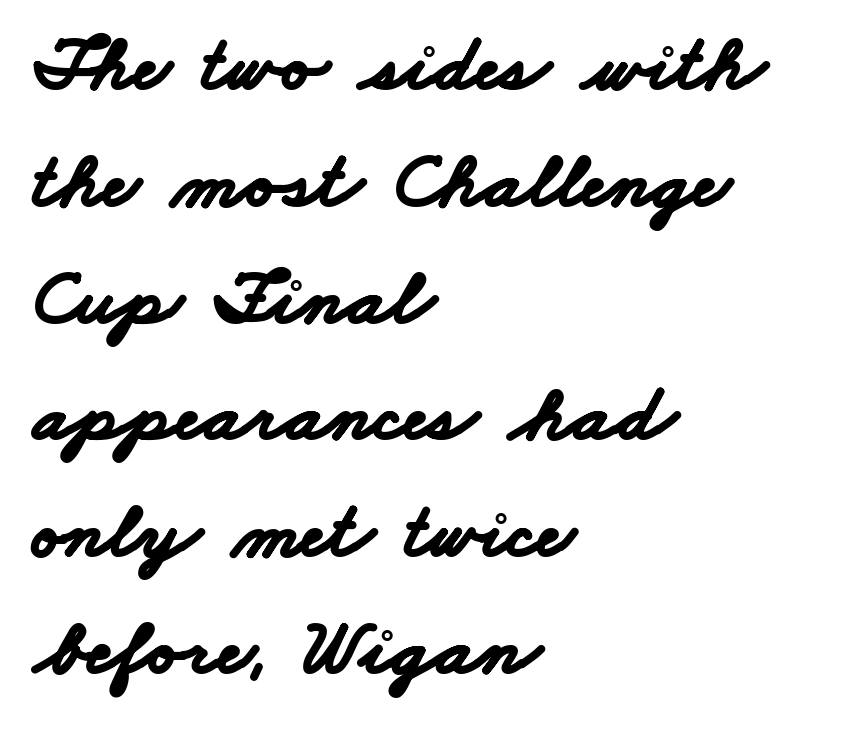
Notice how the passage keeps a crisp vertical edge on the left only. Every letter is thick-stroked: bold, no question. Is this a fixed-width face? No — the glyphs have proportional, varying widths. Here the glyphs are tracked normally, forming tight word shapes.
